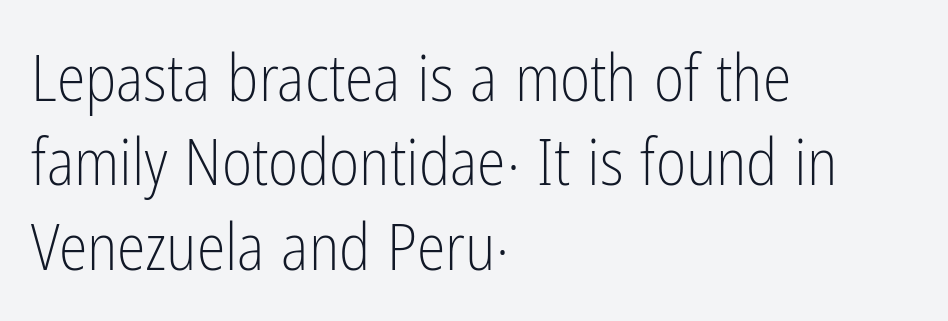
A normal amount of white space separates one row of letters from the next. Compared with a centered layout, this one pins lines to the left instead. The font is comparable to plain body text, perhaps lighter. No feet cap the strokes, marking this as sans-serif type. The letters stand upright; this is a roman face.
